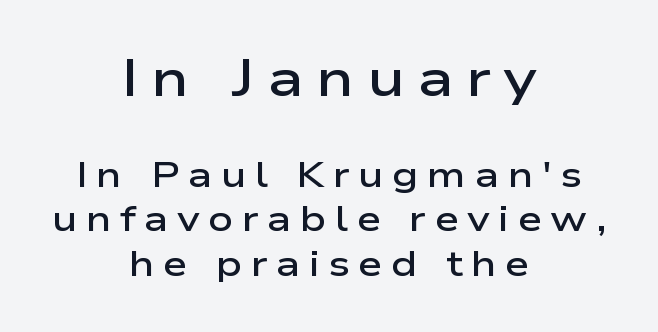
{"serif": "no", "italic": "no", "bold": "semi", "weight": "semibold", "width": "wide", "stroke_contrast": "low", "x_height": "medium", "monospaced": "no", "underline": "no", "align": "center", "line_spacing": "normal", "line_spacing_ratio": 1.27, "letter_spacing": "wide", "letter_spacing_em": 0.24, "larger_block": "first", "size_ratio": 1.49, "glyph_px": 52}
